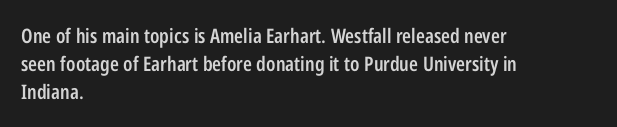
{"italic": "no", "bold": "semi", "underline": "no", "align": "left", "line_spacing": "normal", "line_spacing_ratio": 1.41, "letter_spacing": "normal", "letter_spacing_em": 0.0, "glyph_px": 20}
